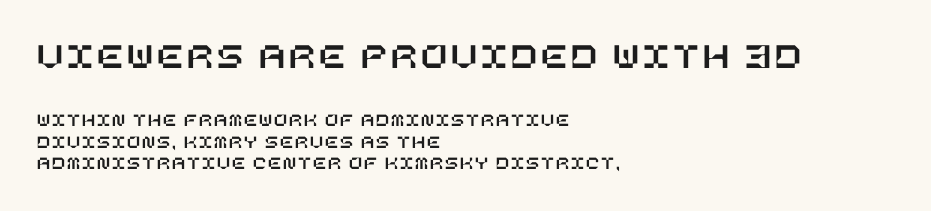
Underlining? Definitely not there. The first block has been scaled up relative to the second. Ascenders rise straight up at ninety degrees. Compared with a centered layout, this one pins lines to the left instead.
